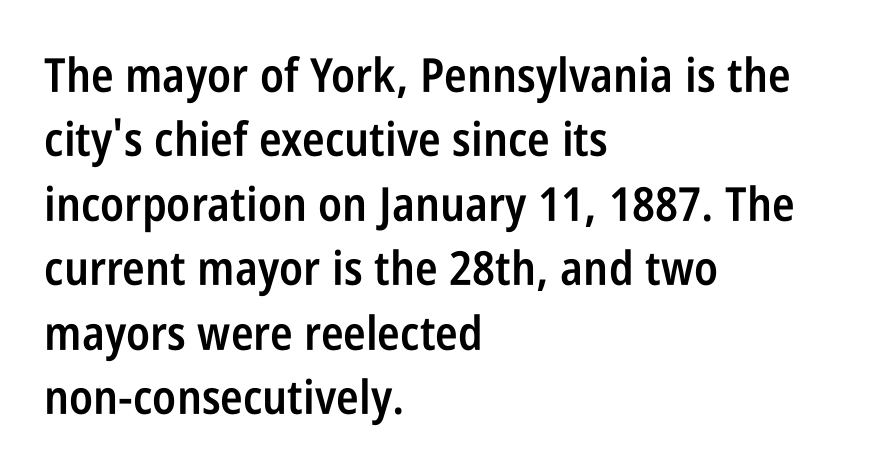
Successive baselines arrive at the customary interval. What stands out about the letter spacing? Nothing — it is the standard amount. I'd call this a sans setting — the letters go barefoot. These lines carry some extra weight — a demibold, not a full bold. Character widths vary here, with narrow letters taking less room than wide ones.
